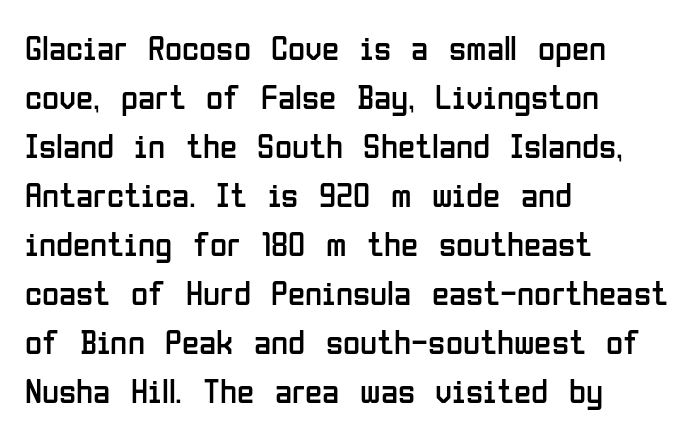
{"serif": "no", "italic": "no", "bold": "no", "weight": "regular", "width": "condensed", "stroke_contrast": "low", "x_height": "medium", "monospaced": "no", "underline": "no", "align": "left", "line_spacing": "normal", "line_spacing_ratio": 1.4, "letter_spacing": "normal", "letter_spacing_em": 0.0, "glyph_px": 35}
